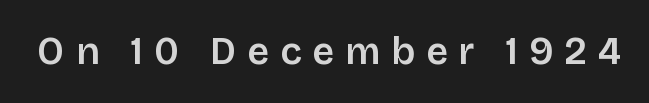
The image shows 38 px sans-serif type, upright; set unusually wide letter spacing (+0.29 em), not underlined; low stroke contrast and a large x-height.
